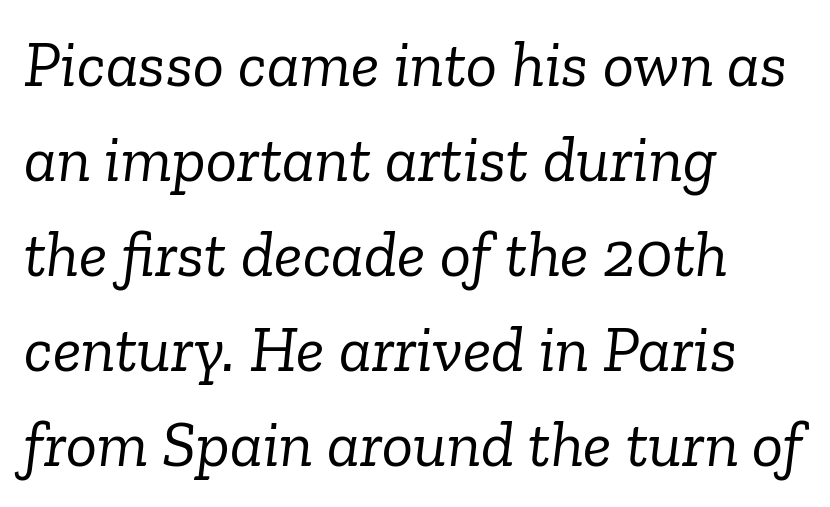
The image shows 65 px light serif type, italic (leaning right); set left-aligned, normal line spacing (1.46x), normal letter spacing, not underlined; low stroke contrast and a medium x-height.
